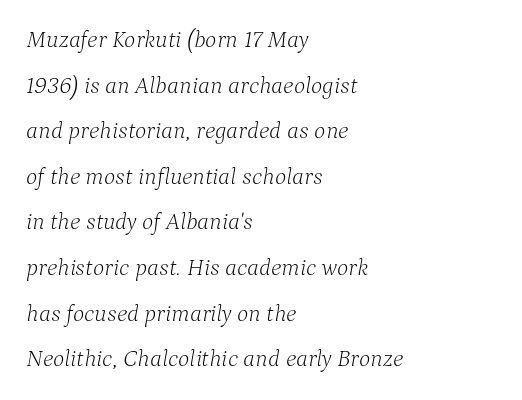
The image shows 24 px text type, italic (leaning right); set left-aligned, loose line spacing (1.9x), normal letter spacing, not underlined.
